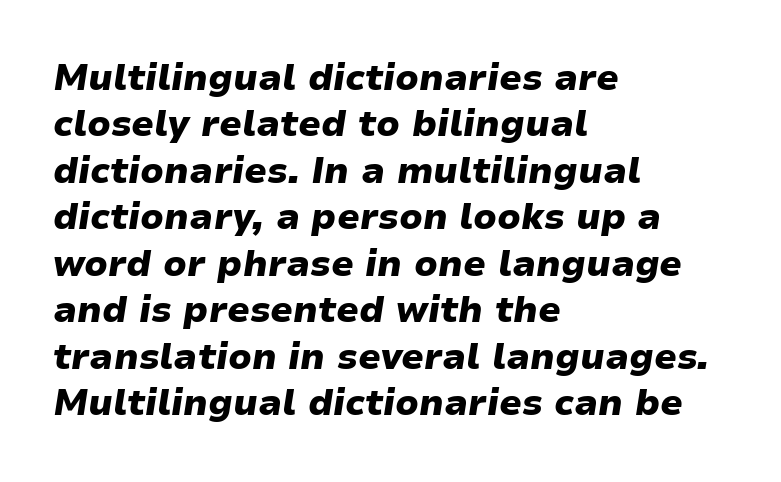
These lines stack with their left ends in a neat column. Evenly set lines give the paragraph a standard silhouette. Unmarked baselines from the first word to the last. Bold? Absolutely — the strokes are thick and heavy. What stands out about the letter spacing? Nothing — it is the standard amount.
